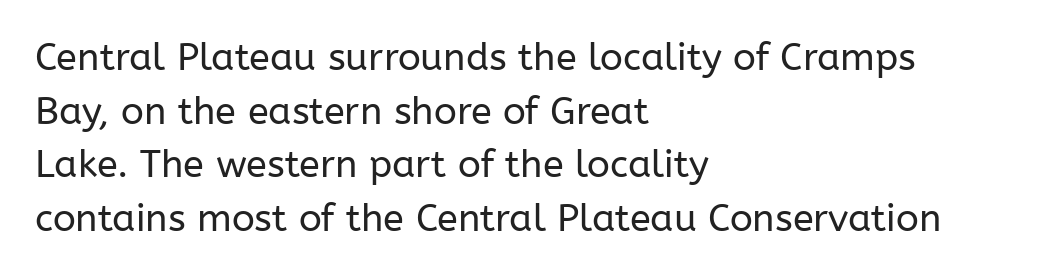
The image shows 38 px regular-weight sans-serif type, upright; set left-aligned, normal line spacing (1.41x), normal letter spacing, not underlined; low stroke contrast and a medium x-height.
